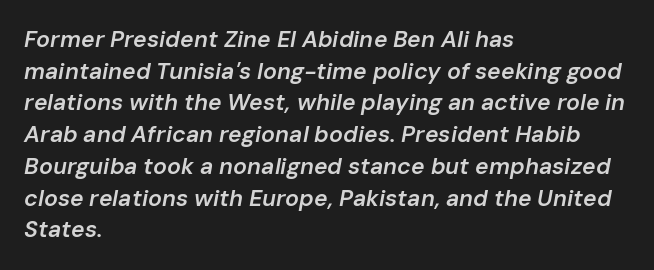
Q: Is the text bold? A: Semi-bold.
Q: Is the text italic (slanted)? A: Yes, it leans right by about 10 degrees.
Q: Is the text underlined? A: No.
Q: How is the paragraph aligned? A: Left-aligned.
Q: Is the spacing between letters normal or unusually wide? A: Normal.
Q: Is the spacing between lines tight, normal or loose? A: Normal.
